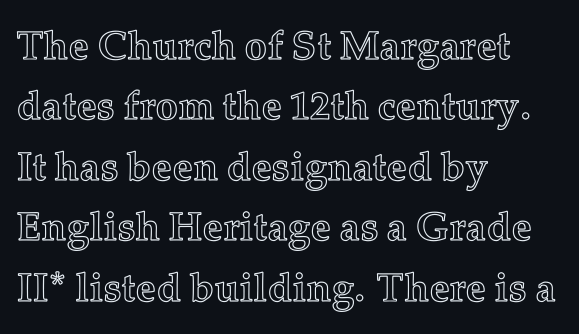
Q: Is the text italic (slanted)? A: No, it is upright.
Q: Is the text underlined? A: No.
Q: How is the paragraph aligned? A: Left-aligned.
Q: Is the spacing between letters normal or unusually wide? A: Normal.
Q: Is the spacing between lines tight, normal or loose? A: Normal.
Q: Width (condensed, normal, or wide)? A: Normal.
Q: x-height? A: Medium.
Q: Monospaced? A: No.
